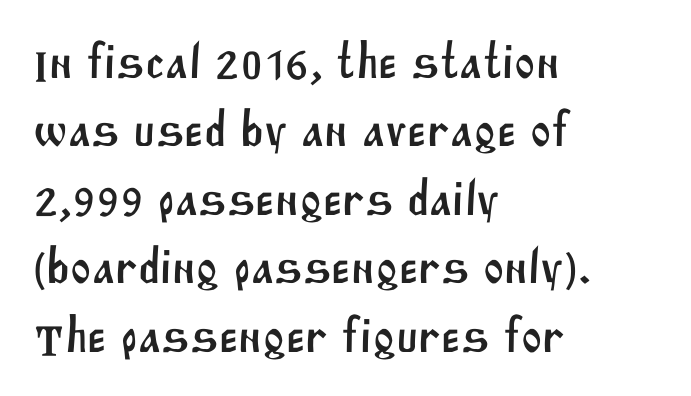
{"serif": "no", "width": "normal", "stroke_contrast": "medium", "x_height": "large", "monospaced": "no", "underline": "no", "align": "left", "line_spacing": "normal", "line_spacing_ratio": 1.37, "letter_spacing": "normal", "letter_spacing_em": 0.0, "glyph_px": 50}
